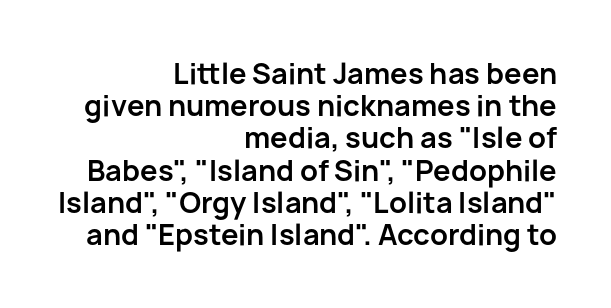
The image shows 28 px bold sans-serif type, upright; set right-aligned, tight line spacing (1.15x), normal letter spacing, not underlined; low stroke contrast and a medium x-height.
